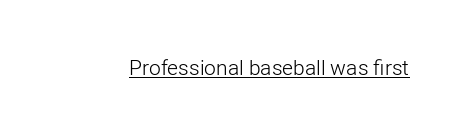
{"italic": "no", "bold": "no", "underline": "yes", "letter_spacing": "normal", "letter_spacing_em": 0.0, "glyph_px": 21}
